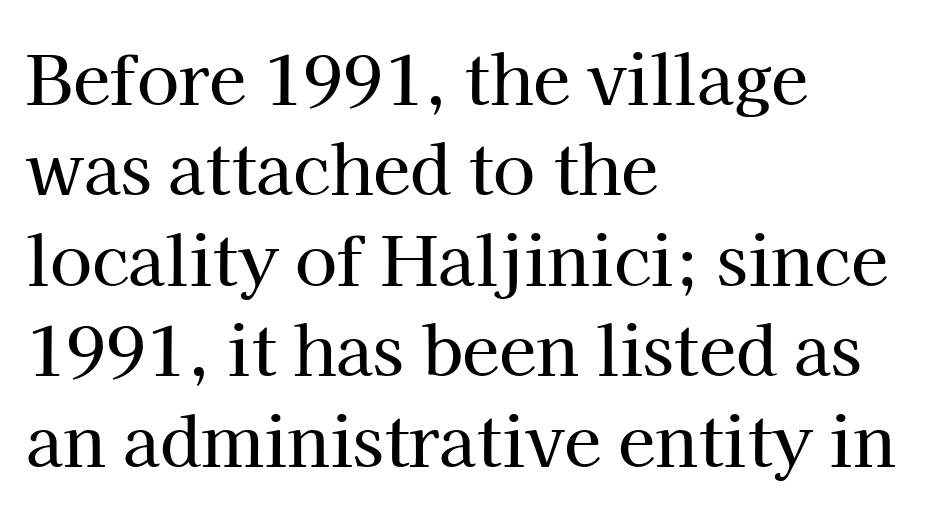
Descenders are the only things crossing below the line. A classic flush-left, rag-right setting is used for this passage. Characters remain perfectly vertical along every line. Serif or sans? Serif — the stroke terminals have little feet. The letters sit at their default tracking, neither squeezed nor spread.
